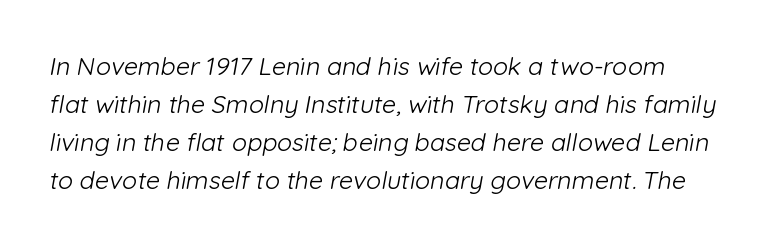
{"bold": "no", "underline": "no", "line_spacing": "normal", "line_spacing_ratio": 1.52, "letter_spacing": "normal", "letter_spacing_em": 0.0, "glyph_px": 25}
